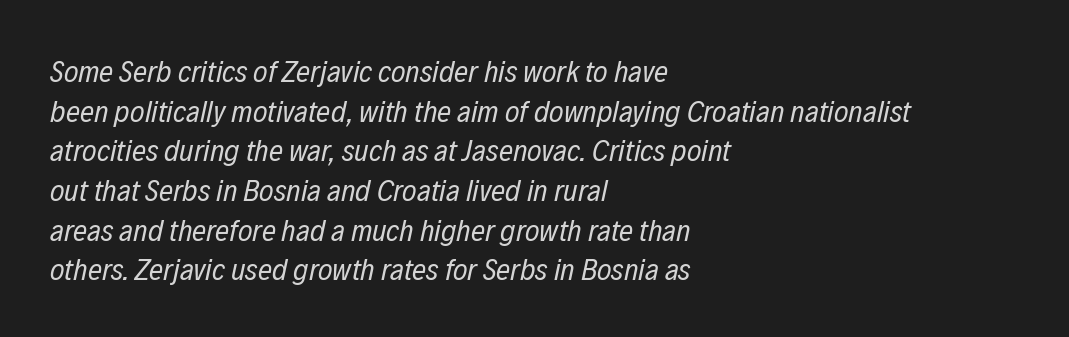
Typeset ragged right — the left edge is the straight one. The face used here is rendered with its standard letterfit. Note the varied advance widths — an 'i' is clearly narrower than an 'm'. Descenders are the only things crossing below the line.
